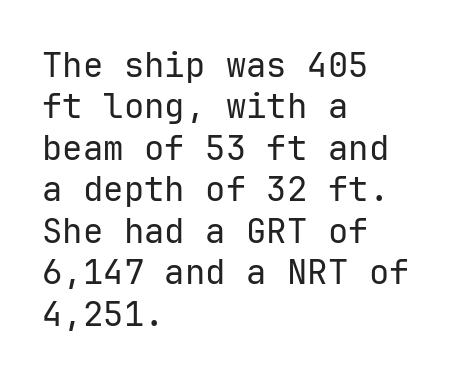
The image shows 34 px regular-weight sans-serif type, upright, monospaced; set left-aligned, line spacing 1.22x, normal letter spacing, not underlined; low stroke contrast and a medium x-height.
